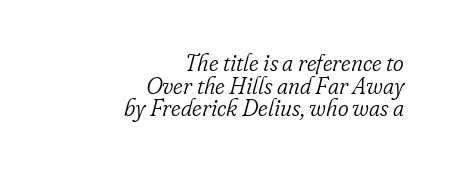
{"italic": "yes", "lean": "right", "slant_degrees": 16, "bold": "no", "underline": "no", "align": "right", "line_spacing": "tight", "line_spacing_ratio": 0.98, "letter_spacing": "normal", "letter_spacing_em": 0.0, "glyph_px": 23}
